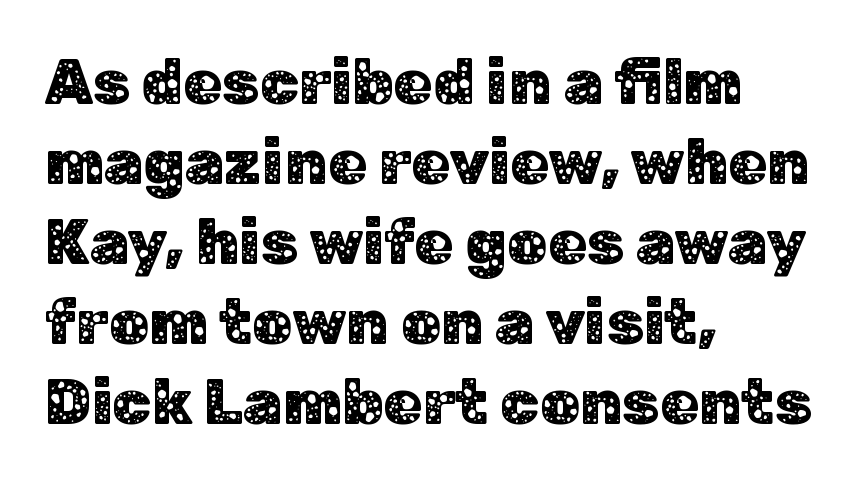
{"serif": "no", "italic": "no", "width": "normal", "stroke_contrast": "low", "x_height": "medium", "monospaced": "no", "underline": "no", "align": "left", "line_spacing": "normal", "line_spacing_ratio": 1.27, "letter_spacing": "normal", "letter_spacing_em": 0.0, "glyph_px": 63}
